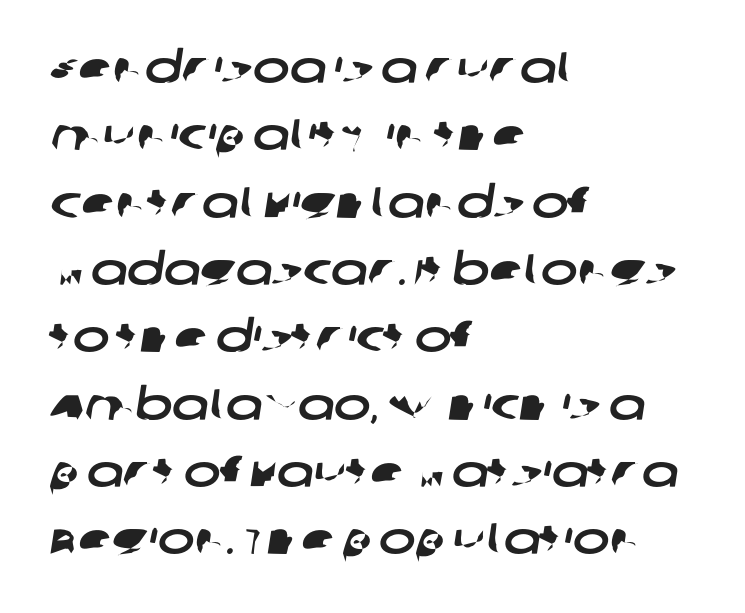
Q: Is the typeface a serif or a sans-serif typeface? A: Sans-serif.
Q: Is the text underlined? A: No.
Q: How is the paragraph aligned? A: Left-aligned.
Q: Is the spacing between letters normal or unusually wide? A: Normal.
Q: Is the spacing between lines tight, normal or loose? A: Normal.
Q: Width (condensed, normal, or wide)? A: Wide.
Q: Stroke contrast? A: Low.
Q: x-height? A: Large.
Q: Monospaced? A: No.
